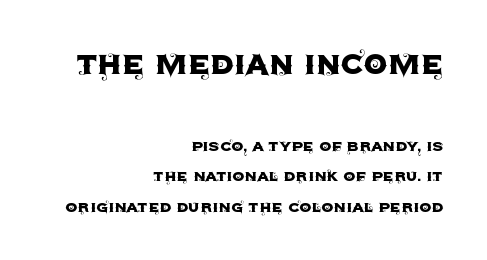
{"serif": "no", "italic": "no", "width": "normal", "x_height": "large", "monospaced": "no", "underline": "no", "align": "right", "line_spacing": "normal", "line_spacing_ratio": 1.61, "letter_spacing": "normal", "letter_spacing_em": 0.0, "larger_block": "first", "size_ratio": 2.0, "glyph_px": 38}
